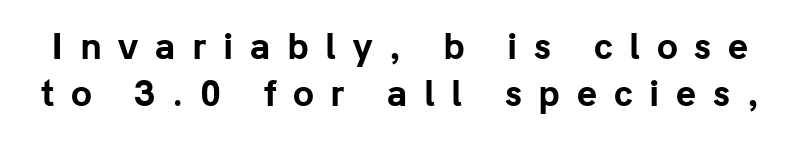
The image shows 34 px bold sans-serif type, upright; set normal line spacing (1.39x), unusually wide letter spacing (+0.49 em), not underlined; low stroke contrast and a medium x-height.
